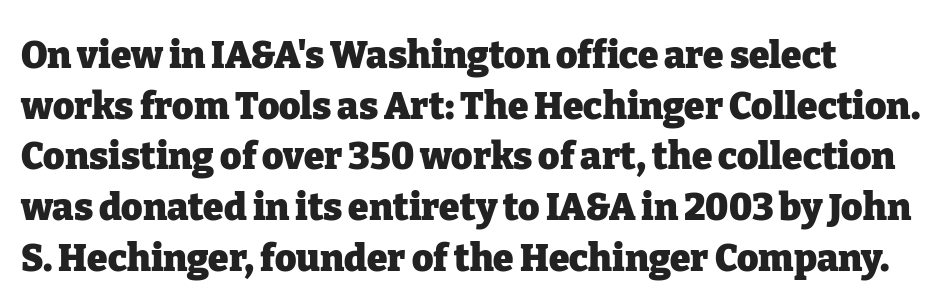
Q: Is the text bold? A: Yes.
Q: Is the text italic (slanted)? A: No, it is upright.
Q: Is the typeface a serif or a sans-serif typeface? A: Serif.
Q: Is the text underlined? A: No.
Q: How is the paragraph aligned? A: Left-aligned.
Q: Is the spacing between letters normal or unusually wide? A: Normal.
Q: Is the spacing between lines tight, normal or loose? A: Normal.
Q: Width (condensed, normal, or wide)? A: Normal.
Q: Stroke contrast? A: Low.
Q: x-height? A: Medium.
Q: Monospaced? A: No.
